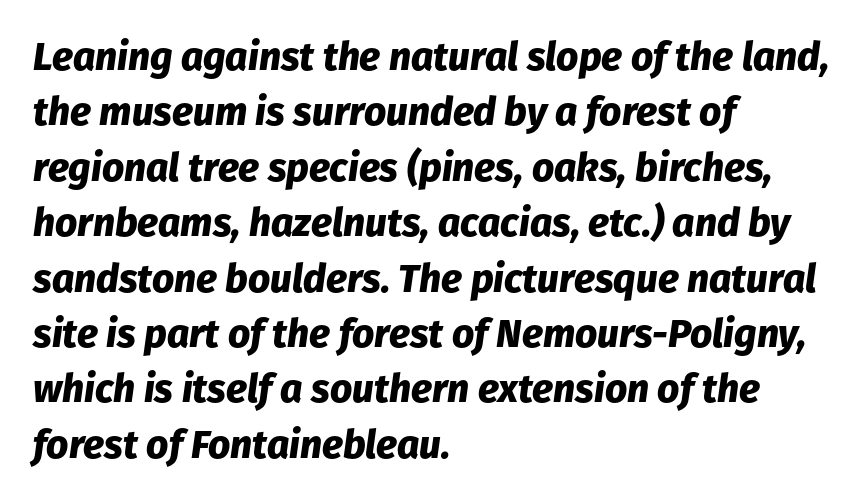
{"italic": "yes", "lean": "right", "slant_degrees": 8, "bold": "yes", "weight": "heavy", "width": "normal", "stroke_contrast": "low", "x_height": "medium", "monospaced": "no", "underline": "no", "align": "left", "line_spacing": "normal", "line_spacing_ratio": 1.42, "letter_spacing": "normal", "letter_spacing_em": 0.0, "glyph_px": 39}
